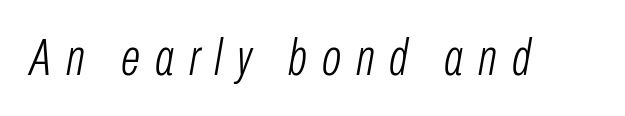
{"italic": "yes", "lean": "right", "slant_degrees": 10, "bold": "no", "weight": "light", "width": "condensed", "stroke_contrast": "low", "x_height": "medium", "monospaced": "no", "underline": "no", "letter_spacing": "wide", "letter_spacing_em": 0.29, "glyph_px": 51}
